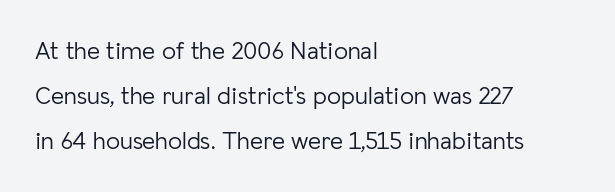
Unmarked baselines from the first word to the last. Is the block centered? No — it sits flush against the left margin. On a weight scale, this lands at 450 or below. Is there any slant? The stems are plumb. Characters follow at the spacing the type designer built in.
